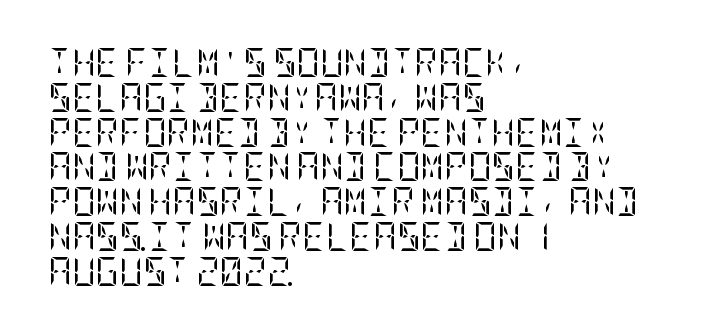
Q: Is the text bold? A: No.
Q: Is the text italic (slanted)? A: No, it is upright.
Q: Is the typeface a serif or a sans-serif typeface? A: Serif.
Q: Is the text underlined? A: No.
Q: How is the paragraph aligned? A: Left-aligned.
Q: Is the spacing between letters normal or unusually wide? A: Normal.
Q: Width (condensed, normal, or wide)? A: Condensed.
Q: Stroke contrast? A: Low.
Q: x-height? A: Large.
